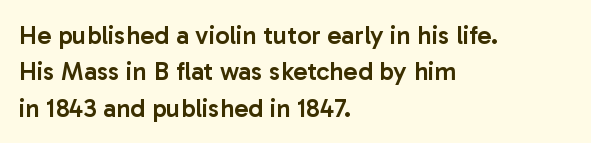
Each glyph is drawn with semibold strokes, heavier than normal yet not fully bold. Each word holds together tightly as a unit, with standard inter-letter gaps. These lines sit exactly where default settings would place them. Every row of glyphs begins at an identical x-position on the left.
